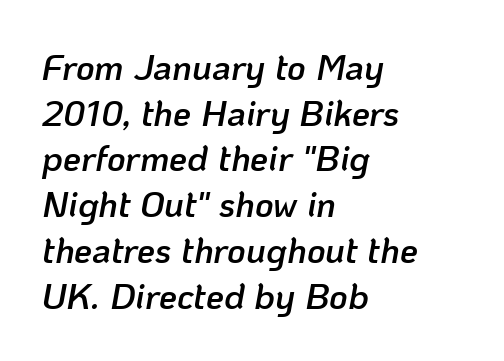
The image shows 36 px semibold type, italic (leaning right); set left-aligned, normal line spacing (1.27x), normal letter spacing, not underlined; low stroke contrast and a medium x-height.
